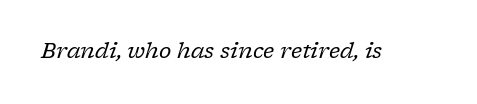
Each row of text sits above clean, open space. The passage shown is not bold in any degree. Each word holds together tightly as a unit, with standard inter-letter gaps. The rendering applies a slant to the glyphs.
